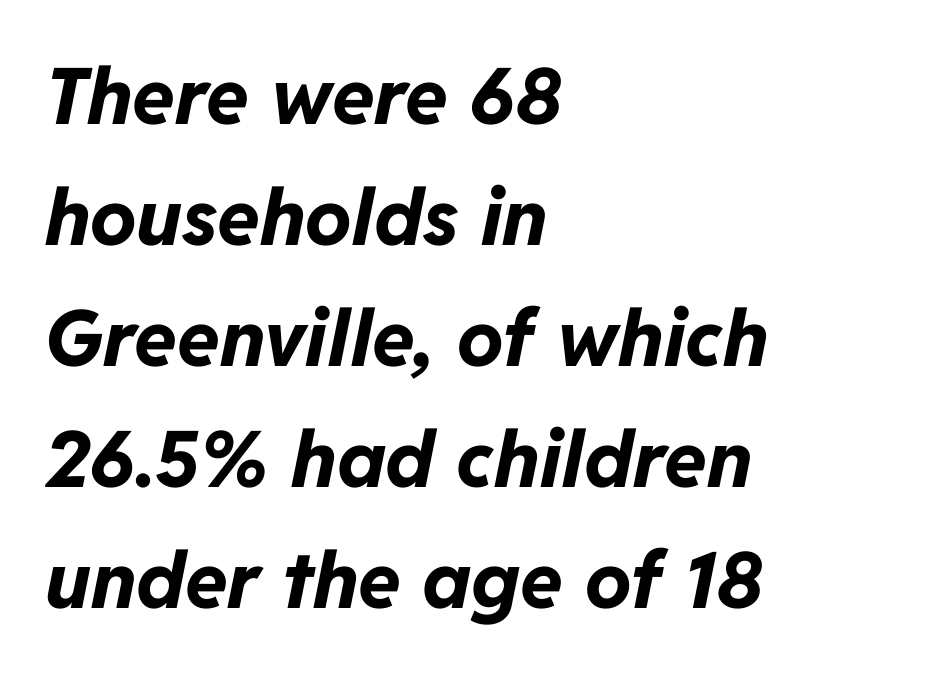
The image shows 78 px bold type, italic (leaning right); set left-aligned, normal line spacing (1.55x), normal letter spacing, not underlined; low stroke contrast and a medium x-height.
